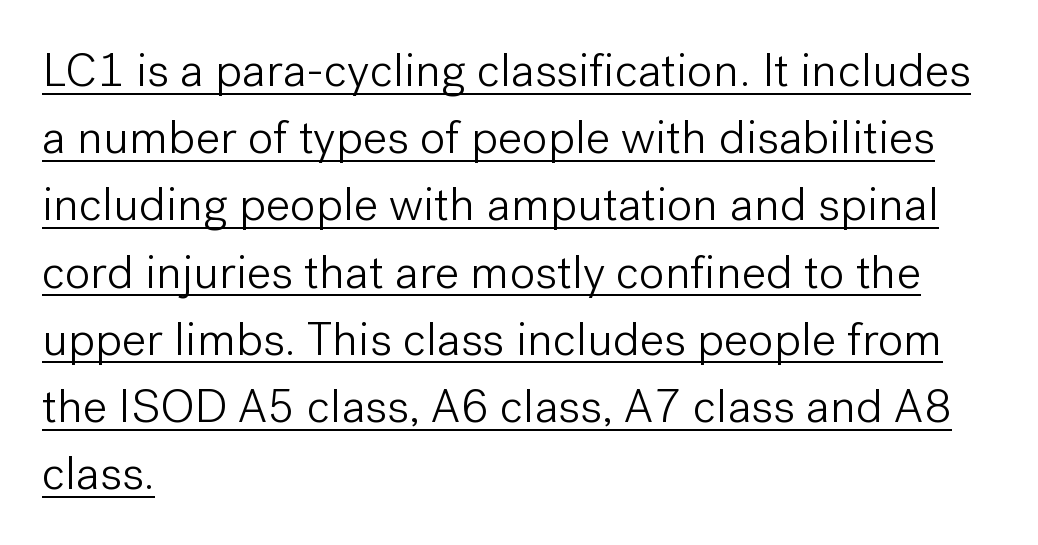
{"serif": "no", "italic": "no", "bold": "no", "weight": "light", "width": "normal", "stroke_contrast": "low", "x_height": "medium", "monospaced": "no", "underline": "yes", "align": "left", "line_spacing": "normal", "line_spacing_ratio": 1.4, "letter_spacing": "normal", "letter_spacing_em": 0.0, "glyph_px": 48}
